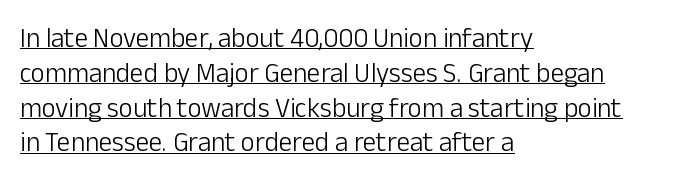
Q: Is the text bold? A: No.
Q: Is the text italic (slanted)? A: No, it is upright.
Q: Is the text underlined? A: Yes.
Q: How is the paragraph aligned? A: Left-aligned.
Q: Is the spacing between letters normal or unusually wide? A: Normal.
Q: Is the spacing between lines tight, normal or loose? A: Normal.
